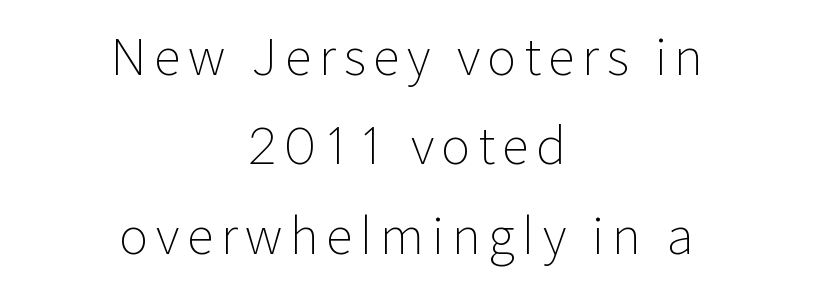
The image shows 50 px light sans-serif type, upright; set centered, line spacing 1.79x, not underlined; low stroke contrast and a medium x-height.
